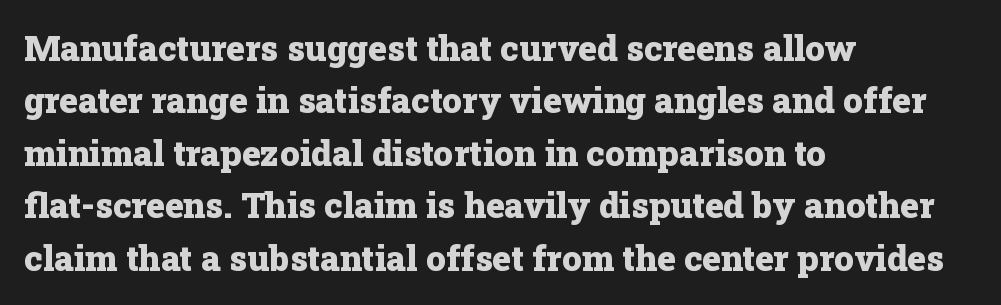
{"serif": "yes", "italic": "no", "bold": "yes", "weight": "heavy", "width": "normal", "stroke_contrast": "low", "x_height": "medium", "monospaced": "no", "underline": "no", "align": "left", "line_spacing": "normal", "line_spacing_ratio": 1.5, "letter_spacing": "normal", "letter_spacing_em": 0.0, "glyph_px": 35}
